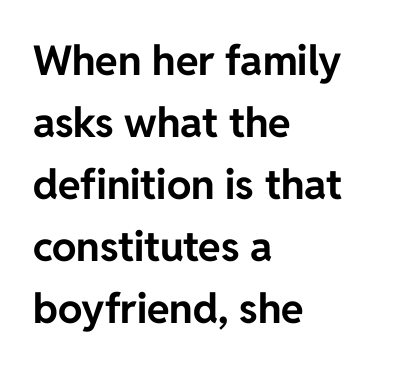
Is the type bold? Yes — the strokes are clearly thick and heavy. Inter-character spacing is left at the font's built-in metrics. What's the leading like? Ordinary, nothing unusual. Short and long lines alike share a common starting point at left. The face used here is proportionally spaced, like ordinary book or web type.
